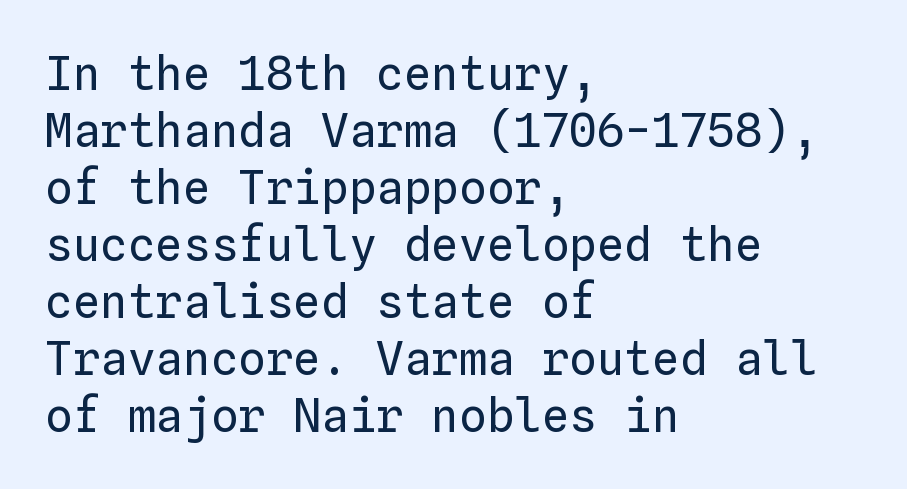
Q: Is the text bold? A: No.
Q: Is the text italic (slanted)? A: No, it is upright.
Q: Is the text underlined? A: No.
Q: How is the paragraph aligned? A: Left-aligned.
Q: Is the spacing between letters normal or unusually wide? A: Normal.
Q: Width (condensed, normal, or wide)? A: Normal.
Q: Stroke contrast? A: Low.
Q: x-height? A: Medium.
Q: Monospaced? A: Yes.
